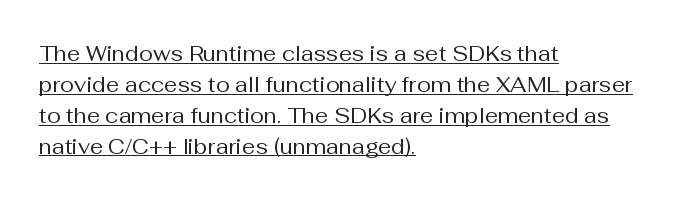
In designer terms, the underline attribute is active on this setting. Compared with a centered layout, this one pins lines to the left instead. Leading: standard. The letterforms sit at book weight or below. The horizontal fit of the characters is conventional and even.
